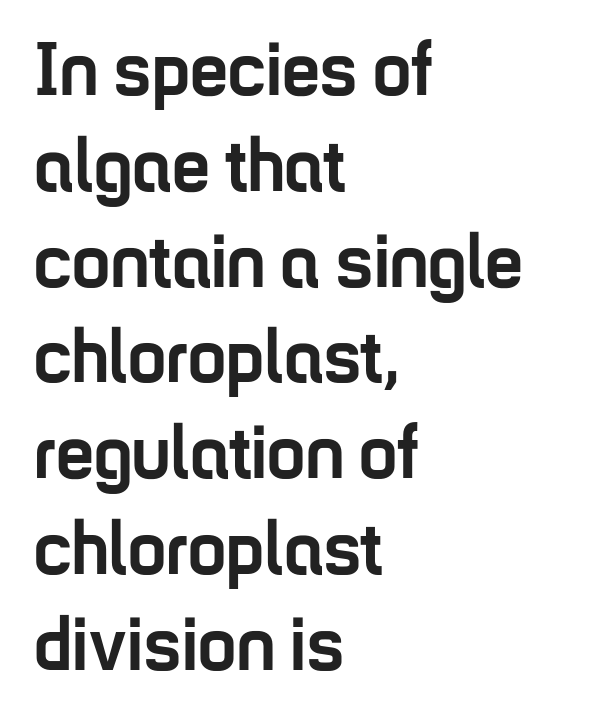
{"serif": "no", "italic": "no", "bold": "yes", "weight": "semibold", "width": "condensed", "stroke_contrast": "low", "x_height": "medium", "monospaced": "no", "underline": "no", "align": "left", "line_spacing": "normal", "line_spacing_ratio": 1.26, "letter_spacing": "normal", "letter_spacing_em": 0.0, "glyph_px": 76}
